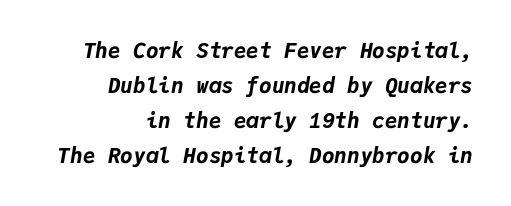
The rendering anchors every line to the right-hand side. Italic: yes, the glyphs are oblique. Honestly, there is no underline to notice here at all. Reading down the column, the eye jumps a familiar distance to each next line. Tracking value appears to be zero — textbook default spacing.
